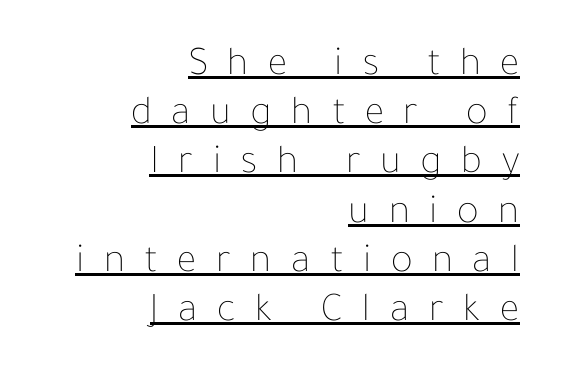
The image shows 41 px thin type, upright; set right-aligned, line spacing 1.2x, unusually wide letter spacing (+0.48 em), underlined; low stroke contrast and a medium x-height.
